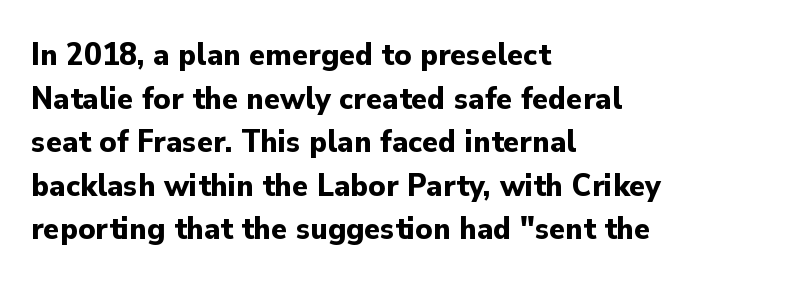
Q: Is the text bold? A: Yes.
Q: Is the text italic (slanted)? A: No, it is upright.
Q: Is the typeface a serif or a sans-serif typeface? A: Sans-serif.
Q: Is the text underlined? A: No.
Q: How is the paragraph aligned? A: Left-aligned.
Q: Is the spacing between letters normal or unusually wide? A: Normal.
Q: Is the spacing between lines tight, normal or loose? A: Normal.
Q: Width (condensed, normal, or wide)? A: Normal.
Q: Stroke contrast? A: Low.
Q: x-height? A: Small.
Q: Monospaced? A: No.
